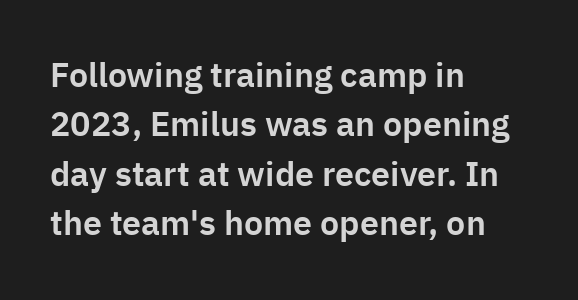
Summary of vertical rhythm: regular, with standard interline spacing. You can tell from the bare stems that sans-serif type was used. Horizontal alignment here is leftward, the default for most running prose. Is this a fixed-width face? No — the glyphs have proportional, varying widths. The typography opts for an upright posture over an oblique one.
